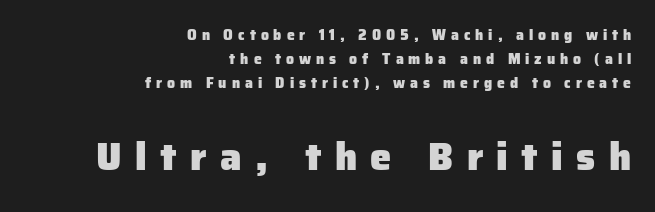
Q: Is the text bold? A: Yes.
Q: Is the text italic (slanted)? A: No, it is upright.
Q: Is the typeface a serif or a sans-serif typeface? A: Sans-serif.
Q: Is the text underlined? A: No.
Q: How is the paragraph aligned? A: Right-aligned.
Q: Is the spacing between letters normal or unusually wide? A: Unusually wide.
Q: Which block of text is set in a larger size, the first (top) or the second (bottom)? A: The second (bottom) one.
Q: Width (condensed, normal, or wide)? A: Normal.
Q: Stroke contrast? A: Low.
Q: x-height? A: Medium.
Q: Monospaced? A: No.
